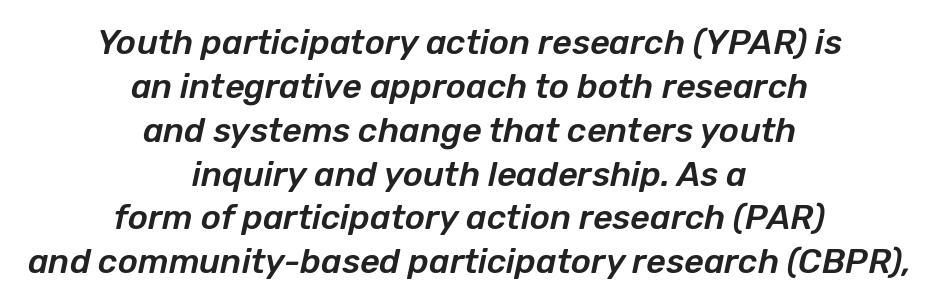
{"italic": "yes", "lean": "right", "slant_degrees": 12, "width": "normal", "stroke_contrast": "low", "x_height": "medium", "monospaced": "no", "underline": "no", "align": "center", "line_spacing": "normal", "line_spacing_ratio": 1.29, "letter_spacing": "normal", "letter_spacing_em": 0.0, "glyph_px": 34}
